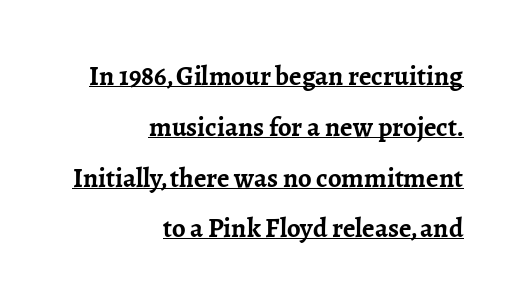
Honestly, the underline is the first thing you notice here. The letters stand straight up with perfectly vertical stems. Right-aligned paragraph, ragged on the left. The letters sit at their default tracking, neither squeezed nor spread. Students, this is bold: see how much ink each stroke carries.
